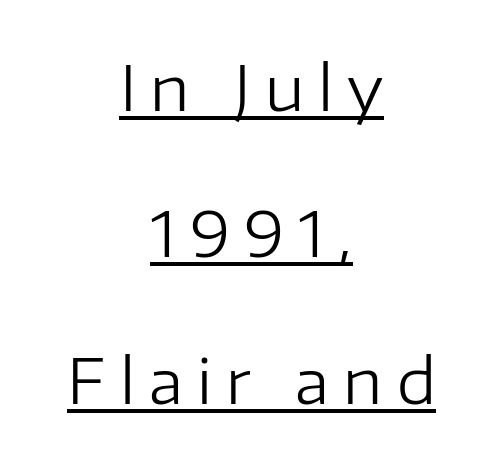
Q: Is the text bold? A: No.
Q: Is the text italic (slanted)? A: No, it is upright.
Q: Is the typeface a serif or a sans-serif typeface? A: Sans-serif.
Q: Is the text underlined? A: Yes.
Q: How is the paragraph aligned? A: Centered.
Q: Is the spacing between letters normal or unusually wide? A: Unusually wide.
Q: Is the spacing between lines tight, normal or loose? A: Loose.
Q: Width (condensed, normal, or wide)? A: Normal.
Q: Stroke contrast? A: Low.
Q: x-height? A: Medium.
Q: Monospaced? A: No.
